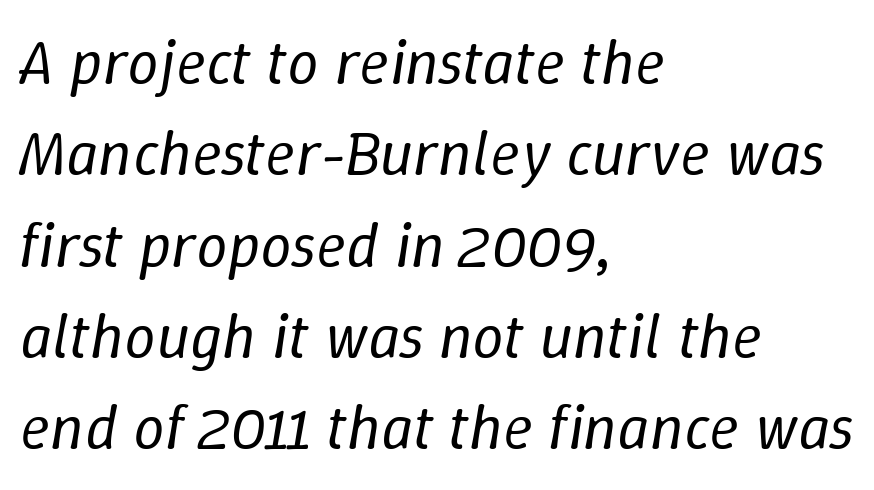
Q: Is the text bold? A: No.
Q: Is the text italic (slanted)? A: Yes, it leans right by about 9 degrees.
Q: Is the text underlined? A: No.
Q: How is the paragraph aligned? A: Left-aligned.
Q: Is the spacing between letters normal or unusually wide? A: Normal.
Q: Is the spacing between lines tight, normal or loose? A: Normal.
Q: Width (condensed, normal, or wide)? A: Normal.
Q: Stroke contrast? A: Low.
Q: x-height? A: Medium.
Q: Monospaced? A: No.
